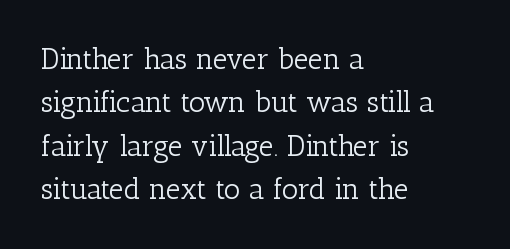
Each letter keeps its own natural width here, so spacing adapts to shape. A roman cut, with each character standing at attention. Font category for this specimen: serif. A typesetter would call this leading conventional body-copy spacing.
